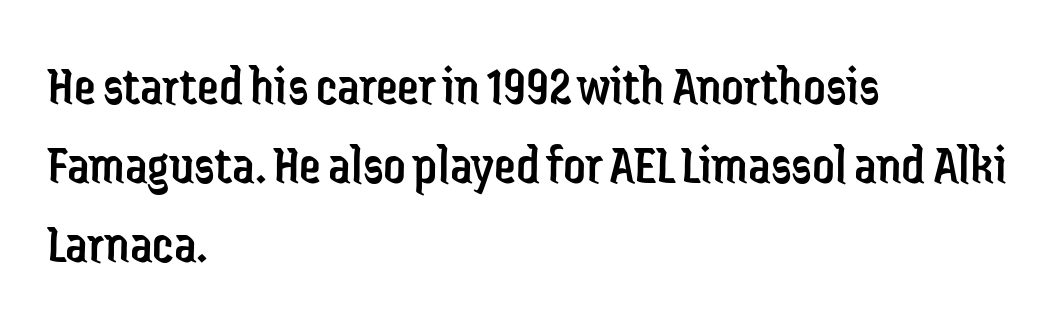
{"serif": "no", "italic": "no", "bold": "no", "weight": "regular", "width": "condensed", "stroke_contrast": "low", "x_height": "medium", "monospaced": "no", "underline": "no", "align": "left", "line_spacing": "normal", "line_spacing_ratio": 1.44, "letter_spacing": "normal", "letter_spacing_em": 0.0, "glyph_px": 55}
